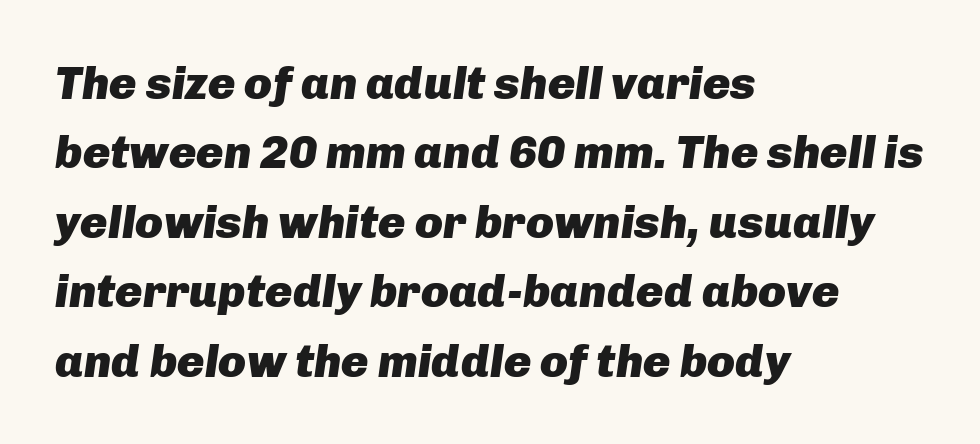
Q: Is the text bold? A: Yes.
Q: Is the text italic (slanted)? A: Yes, it leans right by about 8 degrees.
Q: Is the text underlined? A: No.
Q: How is the paragraph aligned? A: Left-aligned.
Q: Is the spacing between letters normal or unusually wide? A: Normal.
Q: Is the spacing between lines tight, normal or loose? A: Normal.
Q: Width (condensed, normal, or wide)? A: Normal.
Q: Stroke contrast? A: Low.
Q: x-height? A: Medium.
Q: Monospaced? A: No.
